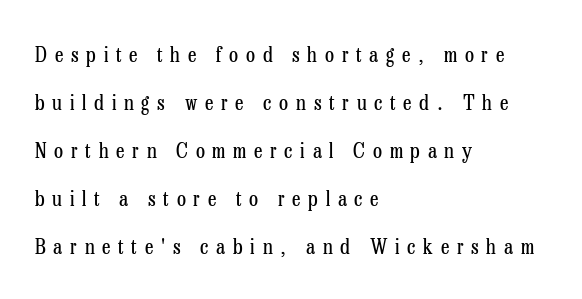
Q: Is the text bold? A: No.
Q: Is the text italic (slanted)? A: No, it is upright.
Q: Is the text underlined? A: No.
Q: How is the paragraph aligned? A: Left-aligned.
Q: Is the spacing between letters normal or unusually wide? A: Unusually wide.
Q: Is the spacing between lines tight, normal or loose? A: Loose.
